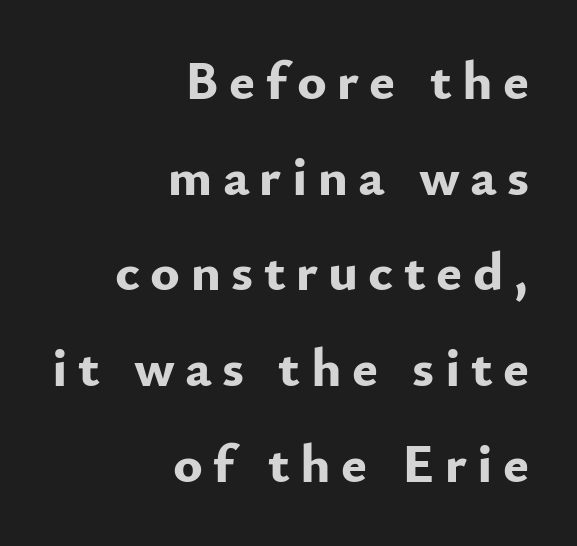
Q: Is the text bold? A: Yes.
Q: Is the text italic (slanted)? A: No, it is upright.
Q: Is the typeface a serif or a sans-serif typeface? A: Sans-serif.
Q: Is the text underlined? A: No.
Q: How is the paragraph aligned? A: Right-aligned.
Q: Width (condensed, normal, or wide)? A: Normal.
Q: Stroke contrast? A: Low.
Q: x-height? A: Small.
Q: Monospaced? A: No.
